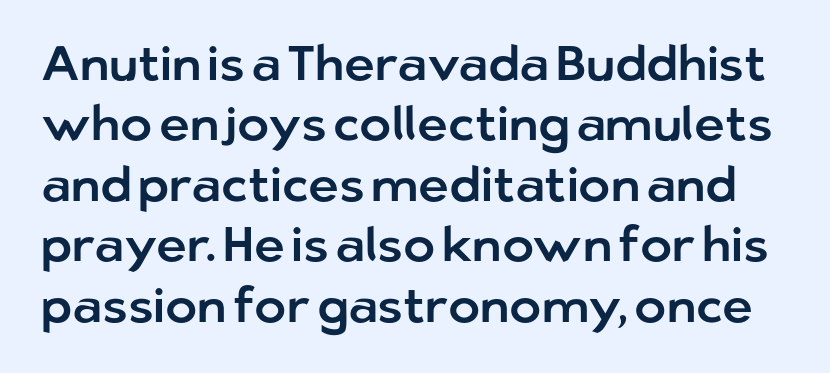
The image shows 48 px sans-serif type, upright; set normal line spacing (1.26x), normal letter spacing, not underlined; low stroke contrast and a medium x-height.
